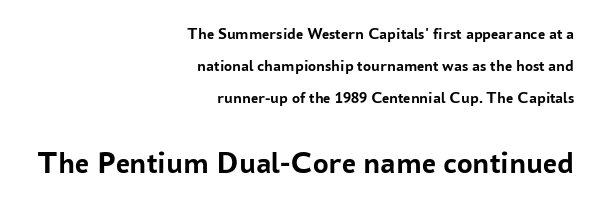
Spacing verdict: proportional, widths tailored to each character. The specimen omits any rule beneath the text block's lines. This is heavy type, rendered in bold. The type is set solid horizontally, with unmodified tracking. Whoever set this chose breathing room over compactness in the vertical rhythm. The type family on display is of the sans-serif kind.
